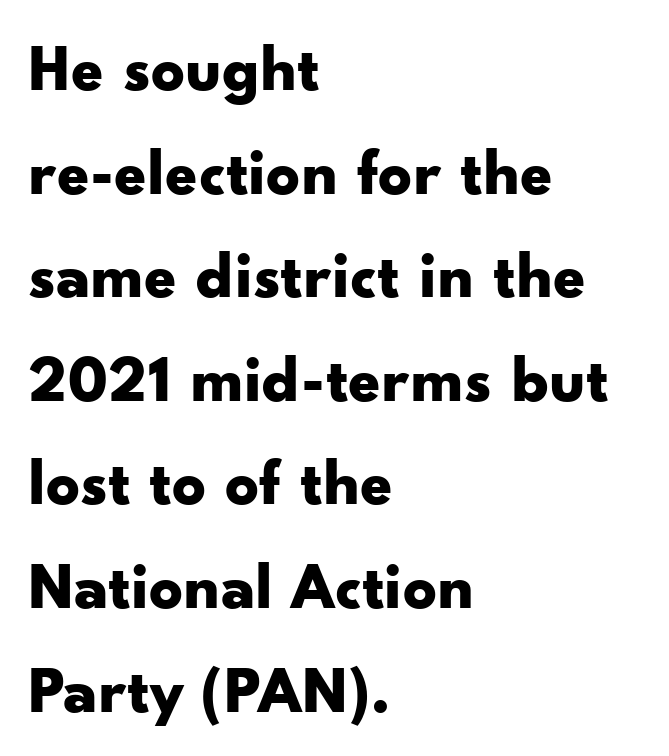
{"serif": "no", "italic": "no", "bold": "yes", "weight": "bold", "width": "wide", "stroke_contrast": "low", "x_height": "small", "monospaced": "no", "underline": "no", "align": "left", "line_spacing": "normal", "line_spacing_ratio": 1.57, "letter_spacing": "normal", "letter_spacing_em": 0.0, "glyph_px": 66}
